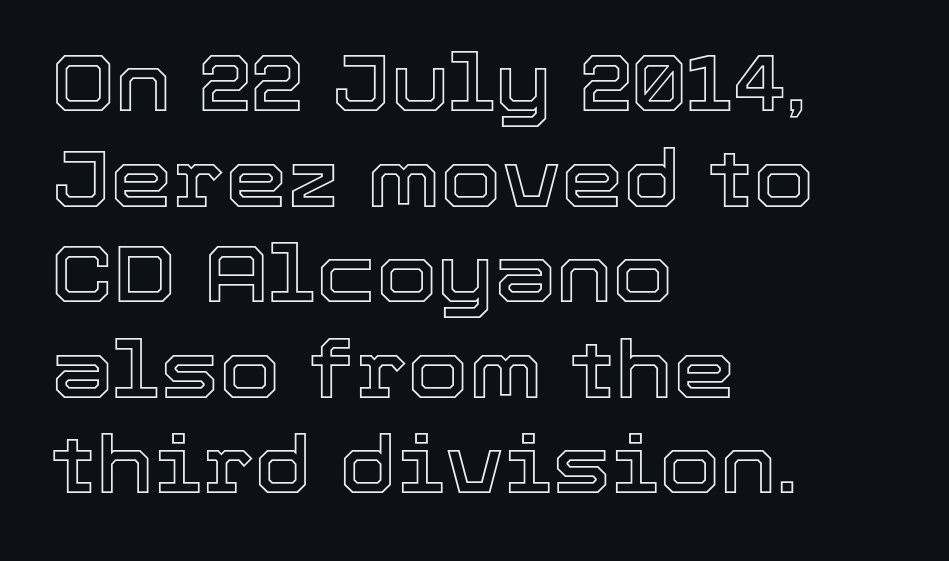
Posture: vertical. The letters advance in unequal steps, a hallmark of proportional type. Which margin do the lines hug? The left one — the right edge is uneven. The tracking reads as untouched default to a designer's eye.
